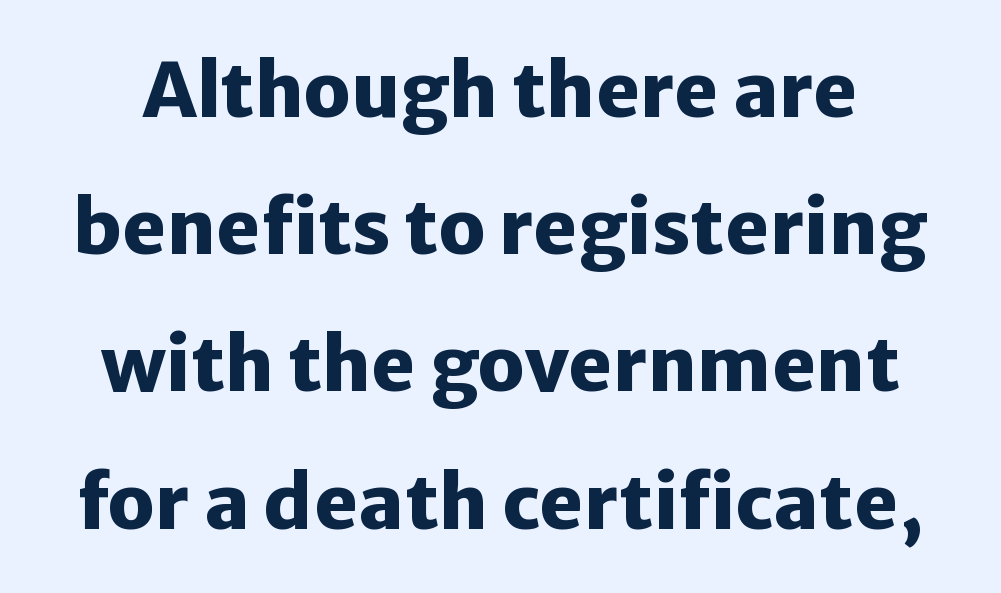
Q: Is the text bold? A: Yes.
Q: Is the text italic (slanted)? A: No, it is upright.
Q: Is the typeface a serif or a sans-serif typeface? A: Sans-serif.
Q: Is the text underlined? A: No.
Q: Is the spacing between letters normal or unusually wide? A: Normal.
Q: Width (condensed, normal, or wide)? A: Normal.
Q: Stroke contrast? A: Low.
Q: x-height? A: Medium.
Q: Monospaced? A: No.
